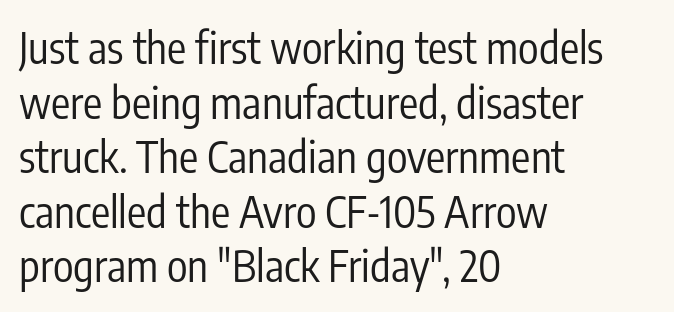
The image shows 43 px regular-weight, condensed sans-serif type, upright; set left-aligned, normal line spacing (1.27x), normal letter spacing, not underlined; low stroke contrast and a medium x-height.
